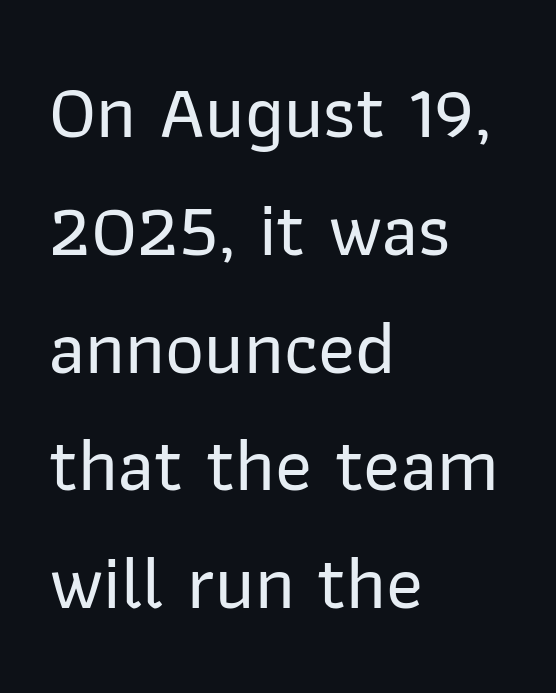
How would I describe the line gaps? Plain and ordinary. These lines stack with their left ends in a neat column. Examine the stroke ends and you'll find no serifs. How are the letters spaced? Ordinarily, with no added tracking. Italic? Not at all — the glyphs are vertical.
